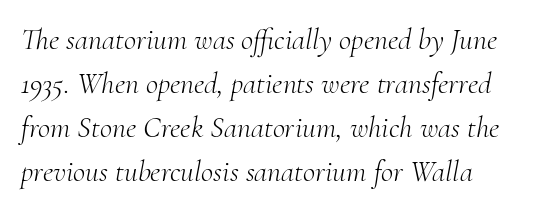
Q: Is the text bold? A: No.
Q: Is the text italic (slanted)? A: Yes, it leans right by about 10 degrees.
Q: Is the typeface a serif or a sans-serif typeface? A: Serif.
Q: Is the text underlined? A: No.
Q: Is the spacing between letters normal or unusually wide? A: Normal.
Q: Is the spacing between lines tight, normal or loose? A: Normal.
Q: Width (condensed, normal, or wide)? A: Normal.
Q: Stroke contrast? A: Medium.
Q: x-height? A: Small.
Q: Monospaced? A: No.
